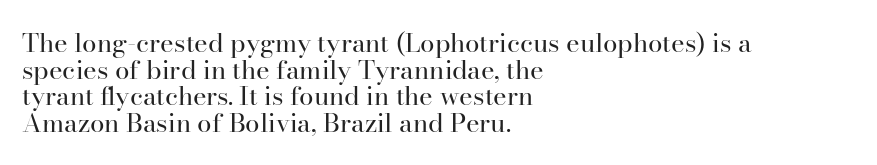
Q: Is the text bold? A: No.
Q: Is the text italic (slanted)? A: No, it is upright.
Q: Is the text underlined? A: No.
Q: How is the paragraph aligned? A: Left-aligned.
Q: Is the spacing between letters normal or unusually wide? A: Normal.
Q: Is the spacing between lines tight, normal or loose? A: Tight.
